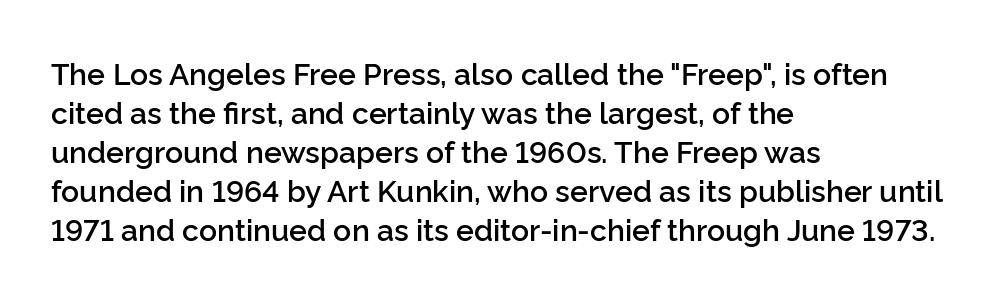
Q: Is the text bold? A: Semi-bold.
Q: Is the text italic (slanted)? A: No, it is upright.
Q: Is the typeface a serif or a sans-serif typeface? A: Sans-serif.
Q: Is the text underlined? A: No.
Q: How is the paragraph aligned? A: Left-aligned.
Q: Is the spacing between letters normal or unusually wide? A: Normal.
Q: Is the spacing between lines tight, normal or loose? A: Normal.
Q: Width (condensed, normal, or wide)? A: Normal.
Q: Stroke contrast? A: Low.
Q: x-height? A: Medium.
Q: Monospaced? A: No.
